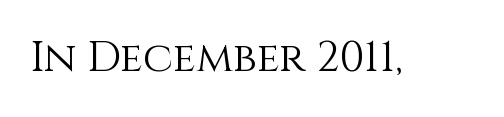
Ascenders rise straight up at ninety degrees. Letters have the restrained weight of plain body copy at most. Spacing verdict: proportional, widths tailored to each character. The passage shown has conventional tracking throughout. The strip under each line holds only bare page.
